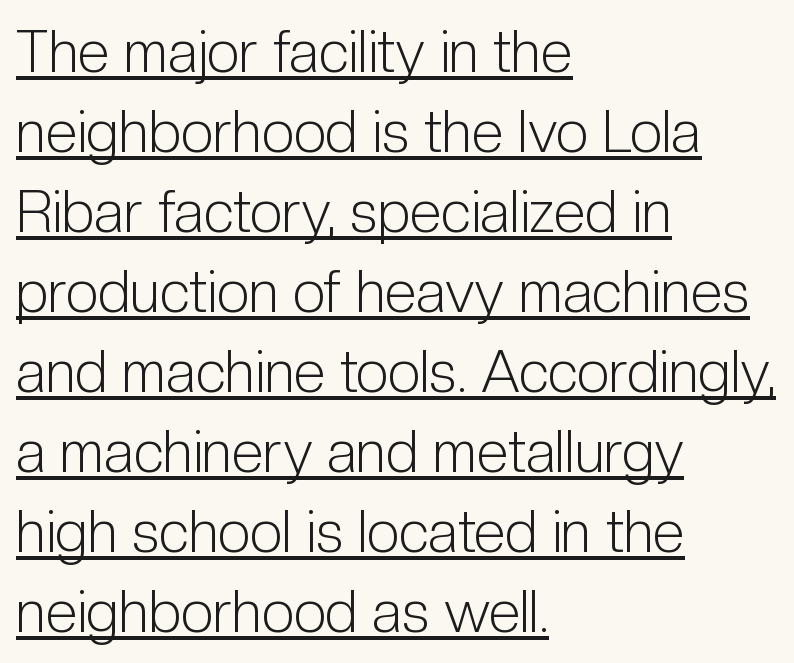
{"serif": "no", "italic": "no", "bold": "no", "weight": "light", "width": "condensed", "stroke_contrast": "low", "x_height": "medium", "monospaced": "no", "underline": "yes", "align": "left", "line_spacing": "normal", "line_spacing_ratio": 1.38, "letter_spacing": "normal", "letter_spacing_em": 0.0, "glyph_px": 58}
